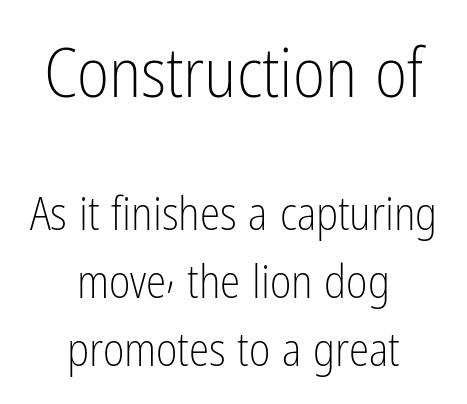
The image shows 69 px light, condensed sans-serif type, upright; set centered, normal line spacing (1.48x), normal letter spacing, not underlined; the first (top) block is 1.5x larger; low stroke contrast and a medium x-height.
